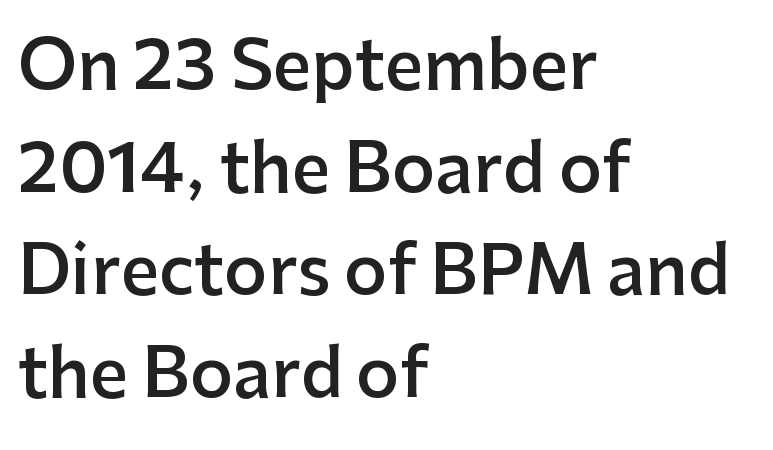
The image shows 67 px semibold sans-serif type, upright; set left-aligned, normal line spacing (1.53x), normal letter spacing, not underlined; low stroke contrast and a medium x-height.
